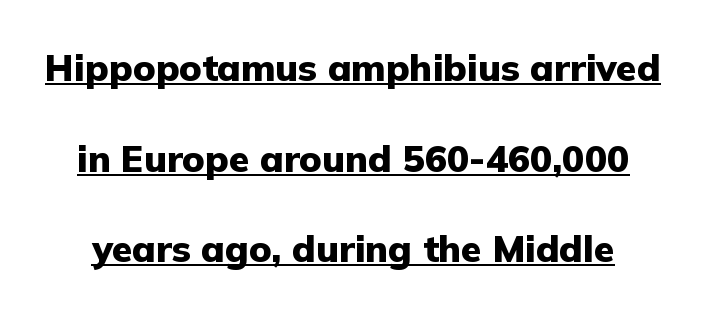
These words are printed bold, with thick strokes throughout. This rendering leaves character spacing at its baseline value. Character widths vary here, with narrow letters taking less room than wide ones. The type sits square on the baseline with zero lean.
